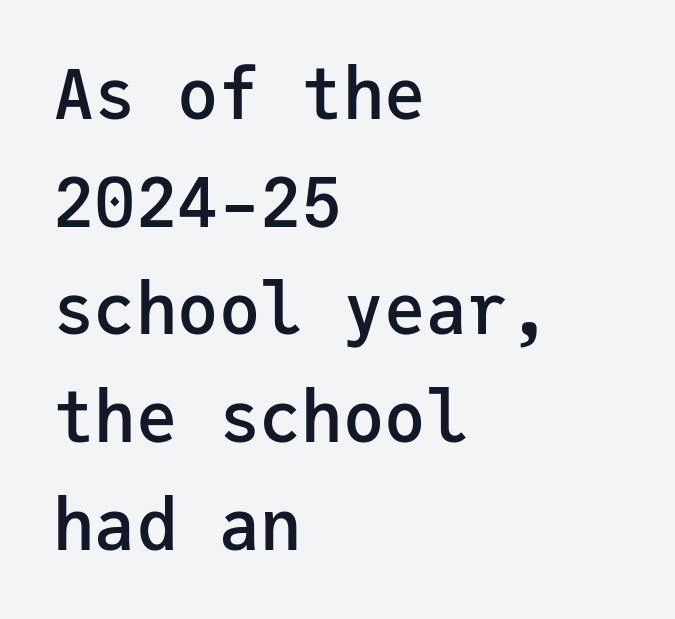
{"serif": "no", "italic": "no", "bold": "semi", "weight": "semibold", "width": "normal", "stroke_contrast": "low", "x_height": "medium", "monospaced": "yes", "underline": "no", "align": "left", "line_spacing": "normal", "line_spacing_ratio": 1.56, "letter_spacing": "normal", "letter_spacing_em": 0.0, "glyph_px": 69}
